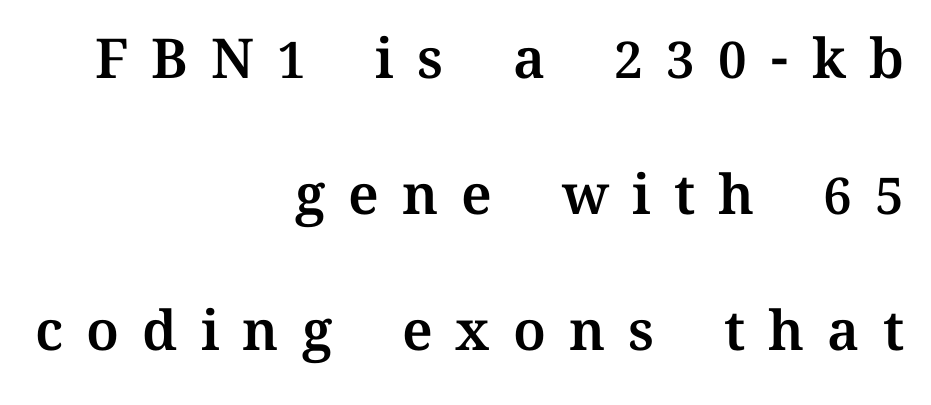
The image shows 55 px text type, upright; set right-aligned, loose line spacing (2.47x), unusually wide letter spacing (+0.42 em), not underlined; medium stroke contrast and a medium x-height.
